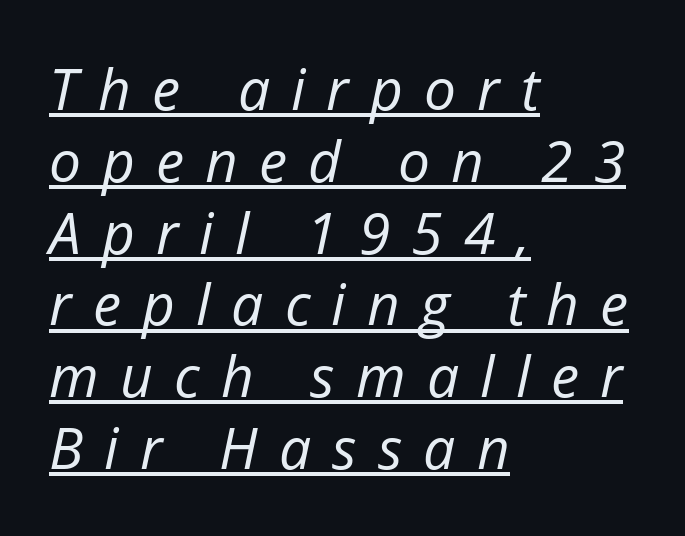
This rendering features underlined lettering. Vertical spacing — default. The passage shown is typed in a proportional face where columns would drift. The text block is weighted toward the left margin, trailing off unevenly rightward. Loose tracking; the words dissolve into strings of separated letters. Heaviness? Minimal to ordinary, like unemphasized prose.
